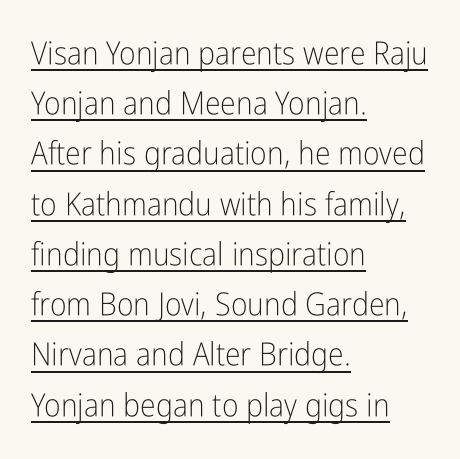
{"serif": "no", "italic": "no", "bold": "no", "weight": "light", "width": "condensed", "stroke_contrast": "low", "x_height": "medium", "monospaced": "no", "underline": "yes", "align": "left", "line_spacing": "normal", "line_spacing_ratio": 1.57, "letter_spacing": "normal", "letter_spacing_em": 0.0, "glyph_px": 32}
